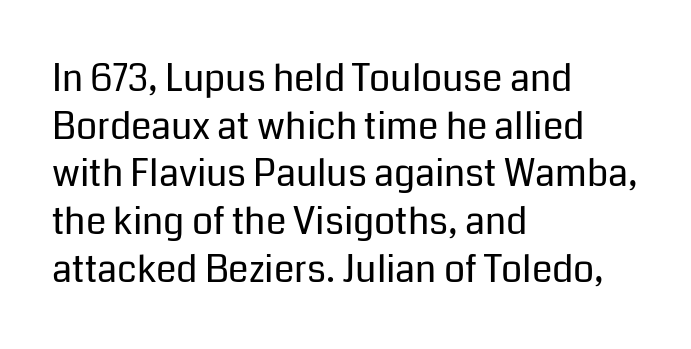
Is this a heavy cut? Hardly; it is regular or lighter. How are the letters spaced? Ordinarily, with no added tracking. The ragged edge is on the right, which tells us the setting is flush left. Characters remain perfectly vertical along every line. This sample has the flowing, uneven cadence of proportional lettering. The area under the type is left untouched.
